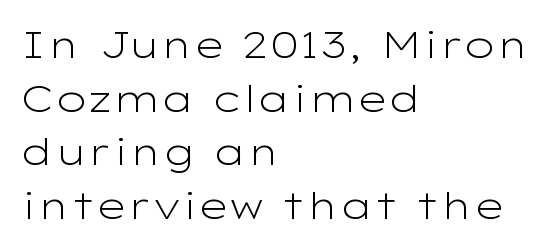
Q: Is the text bold? A: No.
Q: Is the text italic (slanted)? A: No, it is upright.
Q: Is the typeface a serif or a sans-serif typeface? A: Sans-serif.
Q: Is the text underlined? A: No.
Q: How is the paragraph aligned? A: Left-aligned.
Q: Is the spacing between letters normal or unusually wide? A: Normal.
Q: Is the spacing between lines tight, normal or loose? A: Normal.
Q: Width (condensed, normal, or wide)? A: Wide.
Q: Stroke contrast? A: Low.
Q: x-height? A: Medium.
Q: Monospaced? A: No.
